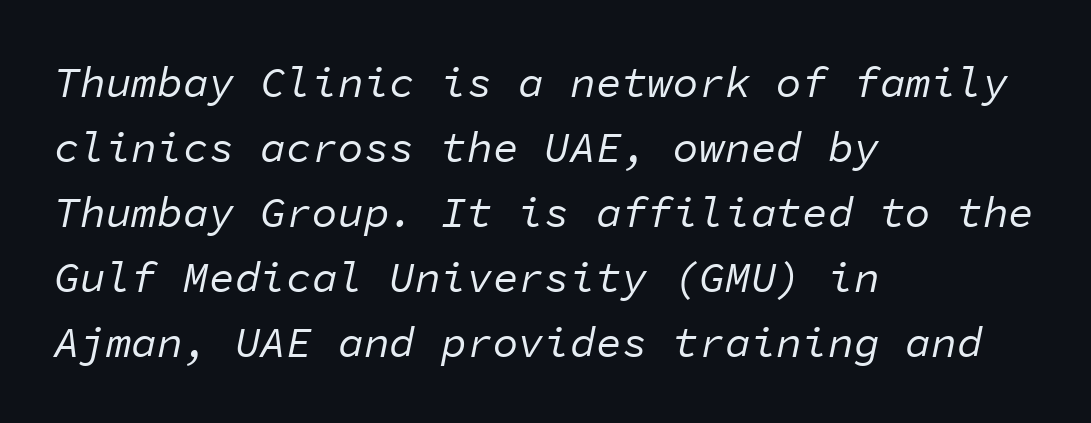
{"italic": "yes", "lean": "right", "slant_degrees": 11, "bold": "no", "weight": "regular", "width": "normal", "stroke_contrast": "low", "x_height": "medium", "monospaced": "yes", "underline": "no", "align": "left", "line_spacing": "normal", "line_spacing_ratio": 1.51, "letter_spacing": "normal", "letter_spacing_em": 0.0, "glyph_px": 43}
